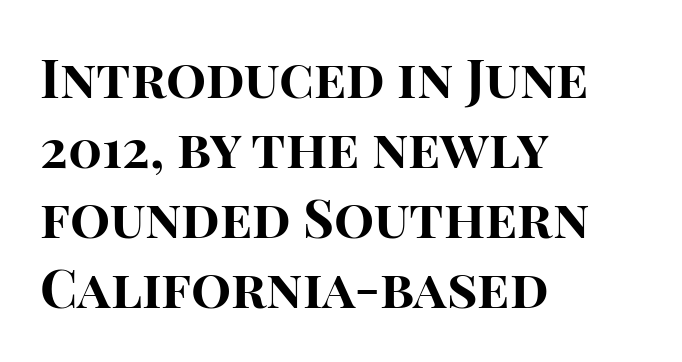
Honestly, there is no underline to notice here at all. Looks like regular typesetting: each glyph gets only the width it needs. Evenly set lines give the paragraph a standard silhouette. Layout note: lines flush left. This sample uses plain, unmodified letter spacing.
